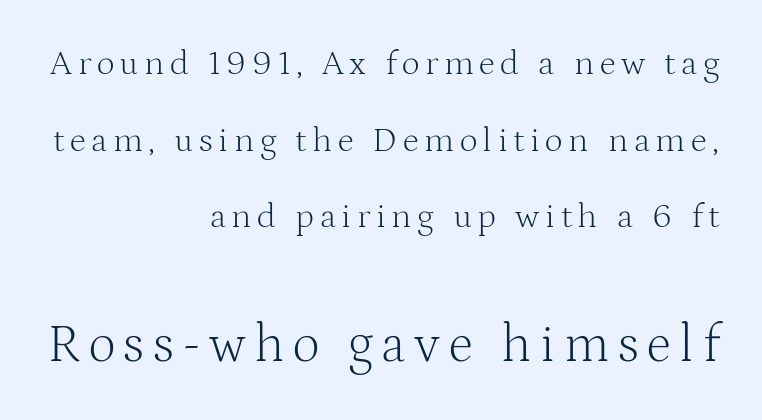
Summary of vertical rhythm: relaxed, with wide interline spacing. A flush-right, rag-left setting is used for this passage. Type without underlining. Every stem runs plumb, perpendicular to the baseline. You could not count columns in this text — the font is proportionally spaced.
